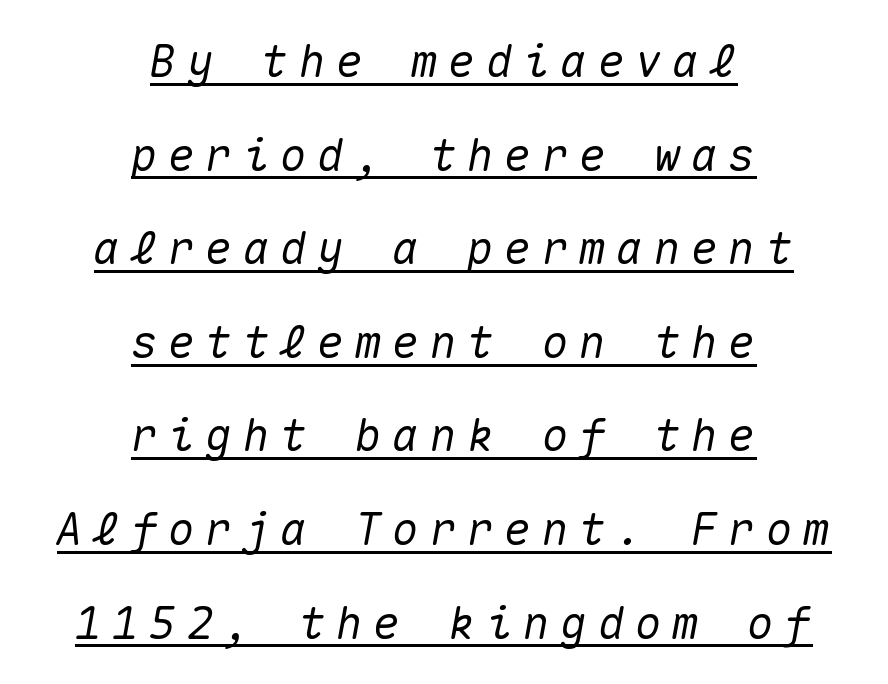
{"italic": "yes", "lean": "right", "slant_degrees": 10, "width": "normal", "stroke_contrast": "medium", "x_height": "medium", "monospaced": "yes", "underline": "yes", "align": "center", "line_spacing": "loose", "line_spacing_ratio": 2.08, "letter_spacing": "wide", "letter_spacing_em": 0.23, "glyph_px": 45}
